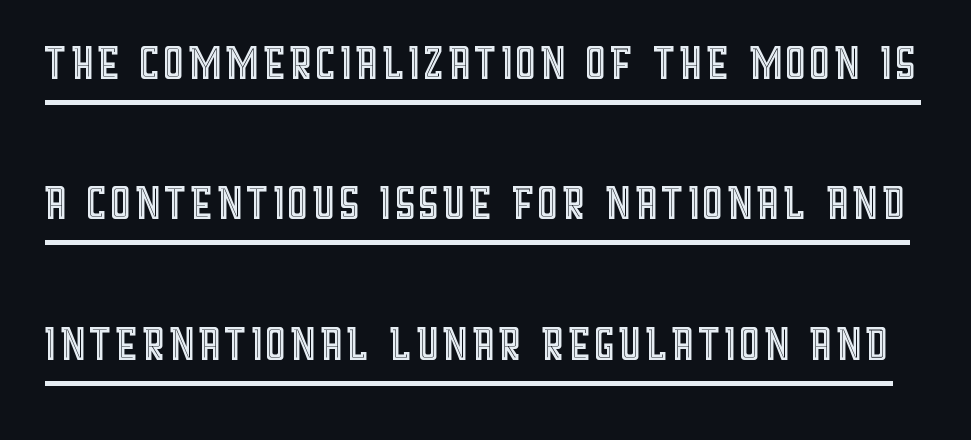
Spacing verdict: proportional, widths tailored to each character. Leading: increased. It's the straight-up-and-down kind of type. In terms of letterspacing, this is plain default setting. The rendering uses the underline text-decoration.
